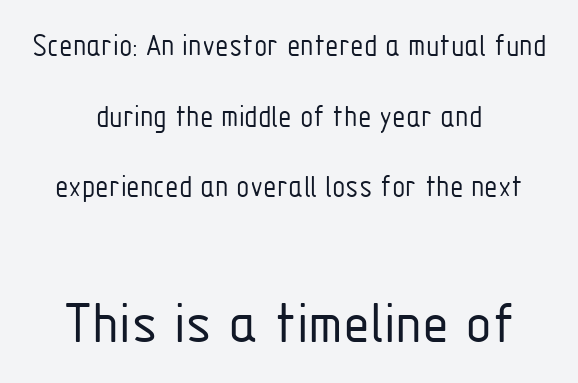
{"serif": "no", "italic": "no", "bold": "no", "weight": "light", "width": "condensed", "stroke_contrast": "low", "x_height": "medium", "monospaced": "no", "underline": "no", "align": "center", "line_spacing": "loose", "line_spacing_ratio": 2.28, "letter_spacing": "normal", "letter_spacing_em": 0.0, "larger_block": "second", "size_ratio": 2.0, "glyph_px": 62}
